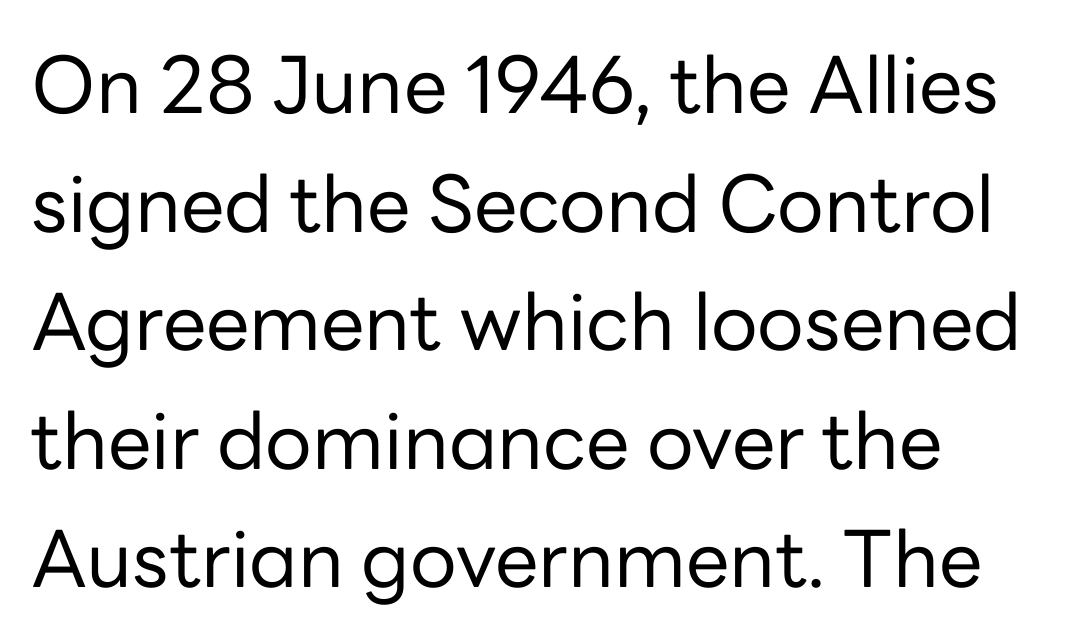
The image shows 78 px regular-weight sans-serif type, upright; set left-aligned, normal line spacing (1.52x), normal letter spacing, not underlined; low stroke contrast and a medium x-height.
